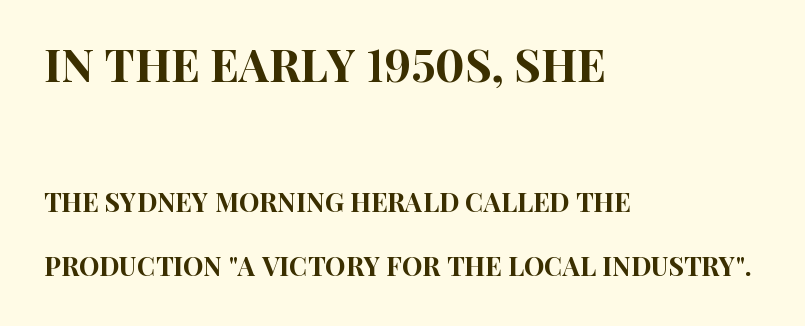
The image shows 45 px condensed sans-serif type, upright; set left-aligned, loose line spacing (2.45x), normal letter spacing, not underlined; the first (top) block is 1.73x larger; high stroke contrast and a large x-height.
